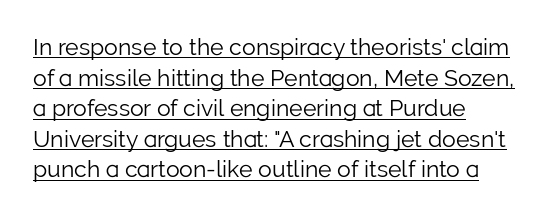
Q: Is the text bold? A: No.
Q: Is the text italic (slanted)? A: No, it is upright.
Q: Is the text underlined? A: Yes.
Q: How is the paragraph aligned? A: Left-aligned.
Q: Is the spacing between letters normal or unusually wide? A: Normal.
Q: Is the spacing between lines tight, normal or loose? A: Normal.
